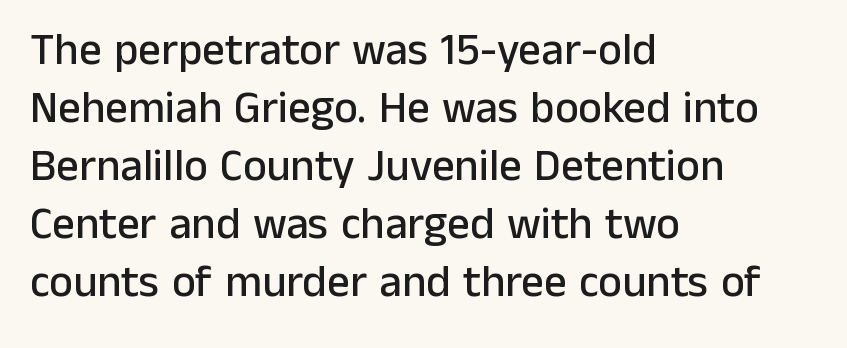
{"serif": "no", "italic": "no", "width": "normal", "stroke_contrast": "low", "x_height": "medium", "monospaced": "no", "underline": "no", "align": "left", "line_spacing": "normal", "line_spacing_ratio": 1.29, "letter_spacing": "normal", "letter_spacing_em": 0.0, "glyph_px": 45}
